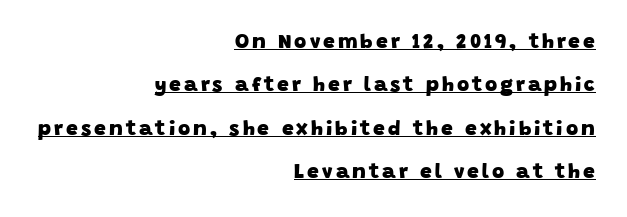
{"bold": "yes", "underline": "yes", "align": "right", "line_spacing": "loose", "line_spacing_ratio": 2.07, "glyph_px": 21}
